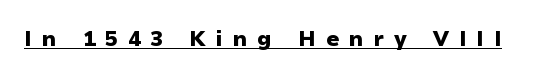
Q: Is the text bold? A: Yes.
Q: Is the text italic (slanted)? A: No, it is upright.
Q: Is the text underlined? A: Yes.
Q: Is the spacing between letters normal or unusually wide? A: Unusually wide.
